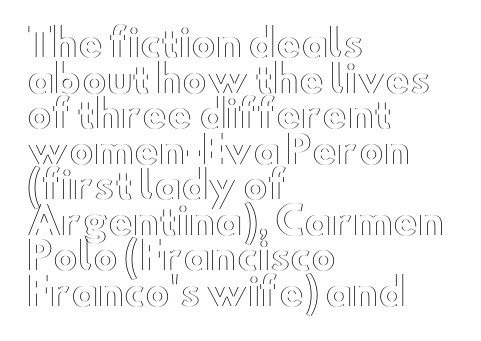
The image shows 37 px wide type, upright; set left-aligned, tight line spacing (0.96x), normal letter spacing, not underlined; a small x-height.
